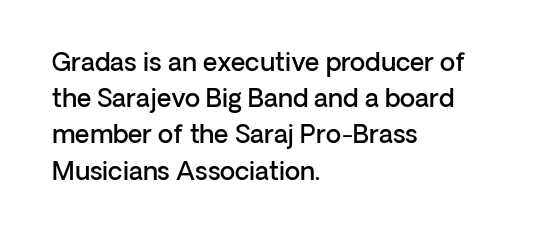
Q: Is the text bold? A: Semi-bold.
Q: Is the text italic (slanted)? A: No, it is upright.
Q: Is the text underlined? A: No.
Q: How is the paragraph aligned? A: Left-aligned.
Q: Is the spacing between letters normal or unusually wide? A: Normal.
Q: Is the spacing between lines tight, normal or loose? A: Normal.
